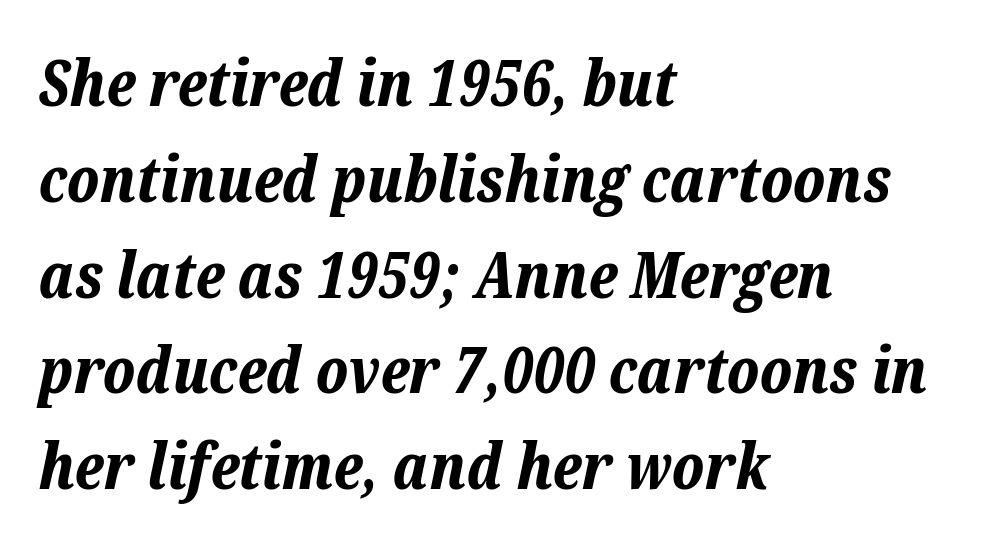
{"italic": "yes", "lean": "right", "slant_degrees": 12, "bold": "yes", "weight": "bold", "width": "normal", "stroke_contrast": "low", "x_height": "medium", "monospaced": "no", "underline": "no", "align": "left", "line_spacing": "normal", "line_spacing_ratio": 1.52, "letter_spacing": "normal", "letter_spacing_em": 0.0, "glyph_px": 63}
